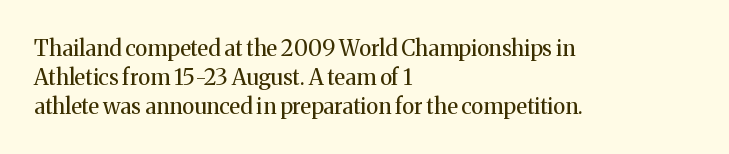
Q: Is the text bold? A: No.
Q: Is the text italic (slanted)? A: No, it is upright.
Q: Is the text underlined? A: No.
Q: How is the paragraph aligned? A: Left-aligned.
Q: Is the spacing between letters normal or unusually wide? A: Normal.
Q: Is the spacing between lines tight, normal or loose? A: Normal.
